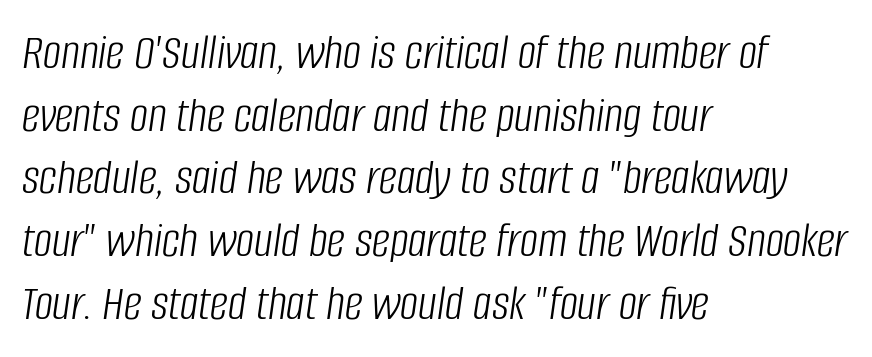
Looking at the ascenders, they clearly lean. A typesetter would call this proportional, since set widths differ per character. Type without underlining. Weight: regular or lighter. This sample is left-justified, so line endings fall wherever the words run out.
